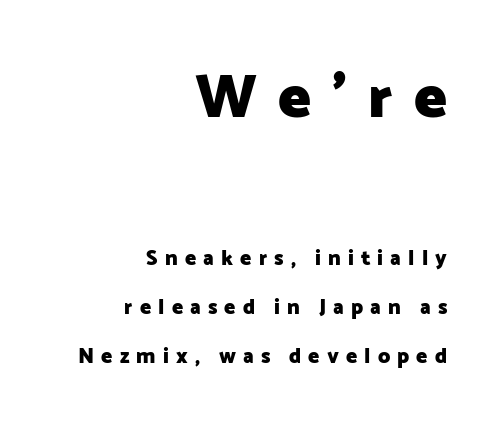
The image shows 62 px heavy sans-serif type, upright; set right-aligned, loose line spacing (2.32x), unusually wide letter spacing (+0.34 em), not underlined; the first (top) block is 2.95x larger; low stroke contrast and a medium x-height.
